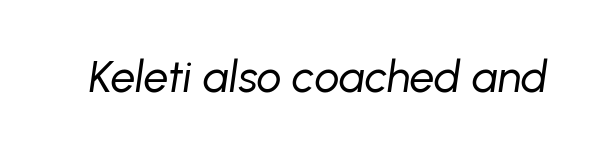
{"italic": "yes", "lean": "right", "slant_degrees": 8, "bold": "no", "weight": "regular", "width": "normal", "stroke_contrast": "low", "x_height": "medium", "monospaced": "no", "underline": "no", "letter_spacing": "normal", "letter_spacing_em": 0.0, "glyph_px": 44}
